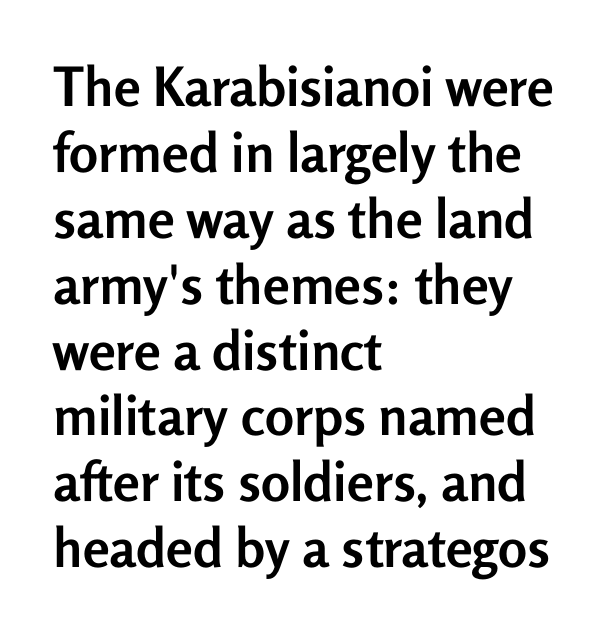
{"serif": "no", "italic": "no", "bold": "yes", "weight": "semibold", "width": "normal", "stroke_contrast": "low", "x_height": "medium", "monospaced": "no", "underline": "no", "align": "left", "line_spacing_ratio": 1.22, "letter_spacing": "normal", "letter_spacing_em": 0.0, "glyph_px": 54}
